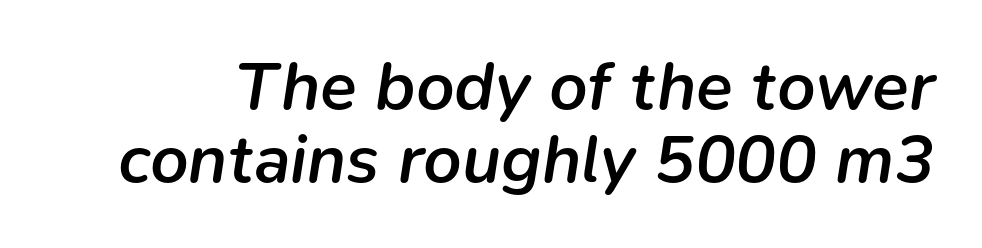
The image shows 68 px semibold type, italic (leaning right); set tight line spacing (1.08x), normal letter spacing, not underlined; low stroke contrast and a medium x-height.
